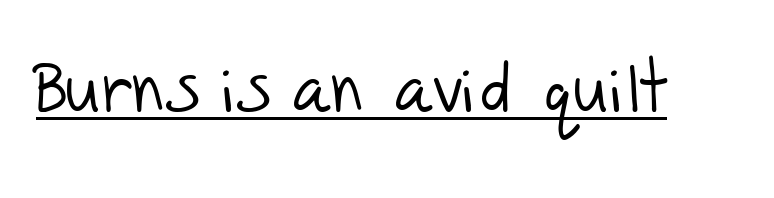
Q: Is the text bold? A: No.
Q: Is the typeface a serif or a sans-serif typeface? A: Sans-serif.
Q: Is the text underlined? A: Yes.
Q: Is the spacing between letters normal or unusually wide? A: Normal.
Q: Width (condensed, normal, or wide)? A: Normal.
Q: Stroke contrast? A: Low.
Q: x-height? A: Large.
Q: Monospaced? A: No.
